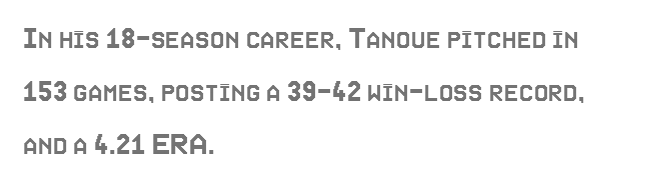
Q: Is the text italic (slanted)? A: No, it is upright.
Q: Is the text underlined? A: No.
Q: How is the paragraph aligned? A: Left-aligned.
Q: Is the spacing between letters normal or unusually wide? A: Normal.
Q: Is the spacing between lines tight, normal or loose? A: Normal.
Q: Width (condensed, normal, or wide)? A: Condensed.
Q: x-height? A: Large.
Q: Monospaced? A: No.
